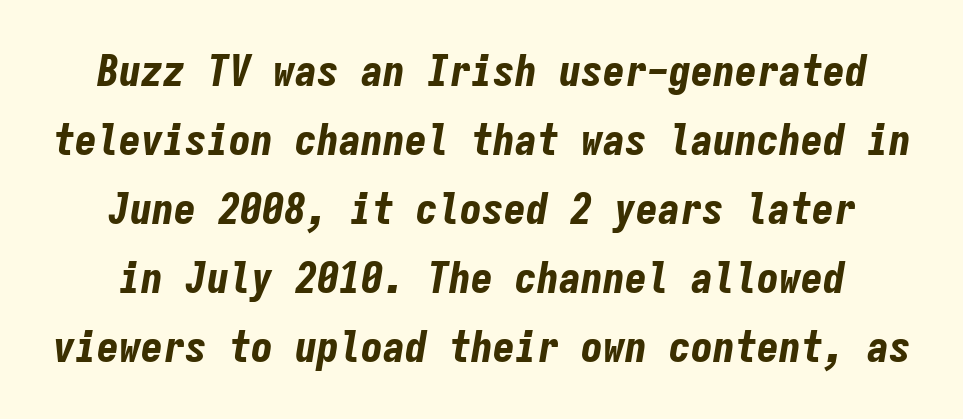
Each new line begins a customary step beneath the previous one. Heavy, bold letterforms. The rendering keeps characters at their native spacing. Is this a fixed-width face? Yes — each glyph sits in an identical cell.
